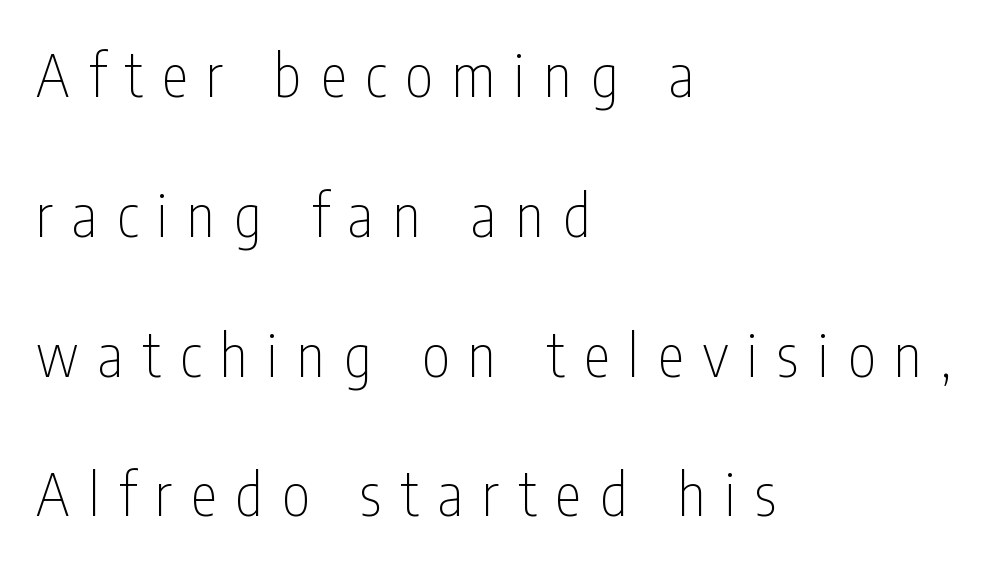
The image shows 59 px thin, condensed sans-serif type, upright; set left-aligned, loose line spacing (2.37x), unusually wide letter spacing (+0.33 em), not underlined; low stroke contrast and a medium x-height.
